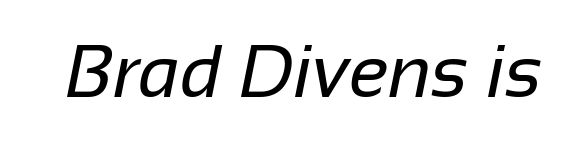
{"serif": "no", "bold": "no", "weight": "regular", "width": "normal", "stroke_contrast": "low", "x_height": "medium", "monospaced": "no", "underline": "no", "letter_spacing": "normal", "letter_spacing_em": 0.0, "glyph_px": 74}
